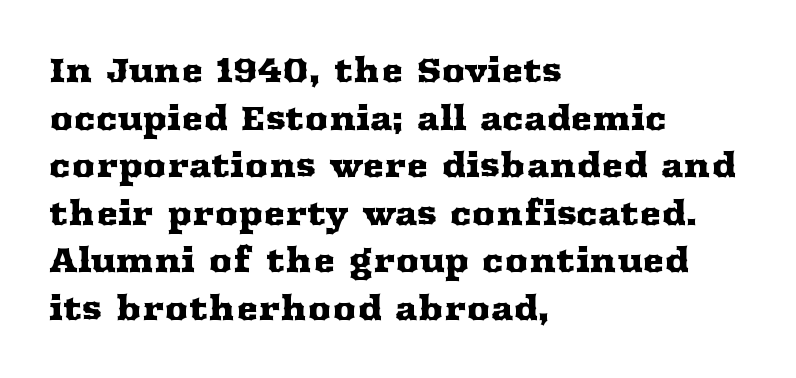
{"serif": "yes", "italic": "no", "width": "wide", "stroke_contrast": "medium", "x_height": "medium", "monospaced": "no", "underline": "no", "align": "left", "line_spacing": "normal", "line_spacing_ratio": 1.44, "letter_spacing": "normal", "letter_spacing_em": 0.0, "glyph_px": 33}
